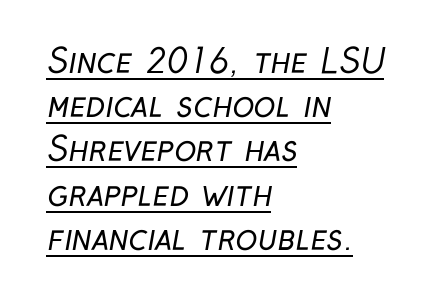
{"serif": "no", "bold": "no", "weight": "regular", "width": "condensed", "stroke_contrast": "low", "x_height": "medium", "monospaced": "no", "underline": "yes", "align": "left", "line_spacing": "normal", "line_spacing_ratio": 1.34, "letter_spacing": "normal", "letter_spacing_em": 0.0, "glyph_px": 33}
